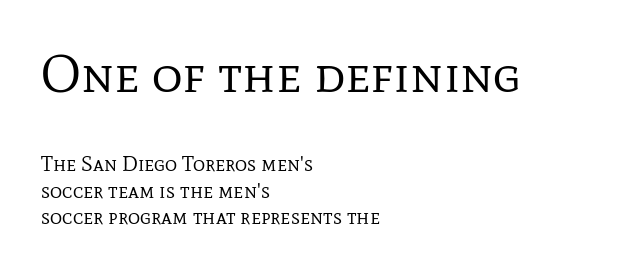
Q: Is the text bold? A: No.
Q: Is the text italic (slanted)? A: No, it is upright.
Q: Is the typeface a serif or a sans-serif typeface? A: Serif.
Q: Is the text underlined? A: No.
Q: How is the paragraph aligned? A: Left-aligned.
Q: Is the spacing between letters normal or unusually wide? A: Normal.
Q: Is the spacing between lines tight, normal or loose? A: Normal.
Q: Which block of text is set in a larger size, the first (top) or the second (bottom)? A: The first (top) one.
Q: Width (condensed, normal, or wide)? A: Normal.
Q: Stroke contrast? A: Low.
Q: x-height? A: Medium.
Q: Monospaced? A: No.
